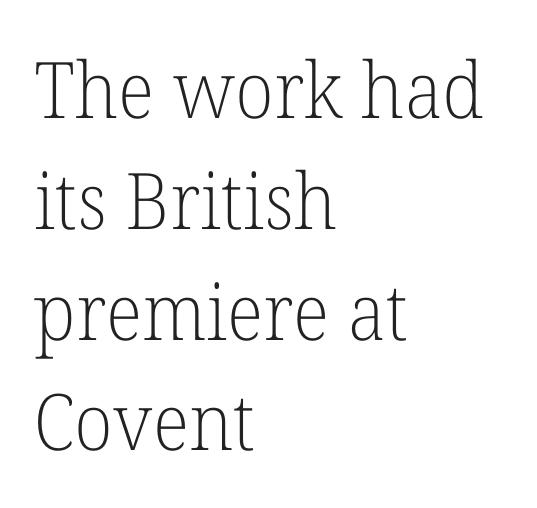
{"serif": "yes", "italic": "no", "bold": "no", "weight": "light", "width": "normal", "stroke_contrast": "low", "x_height": "medium", "monospaced": "no", "underline": "no", "align": "left", "line_spacing": "normal", "line_spacing_ratio": 1.42, "letter_spacing": "normal", "letter_spacing_em": 0.0, "glyph_px": 78}
